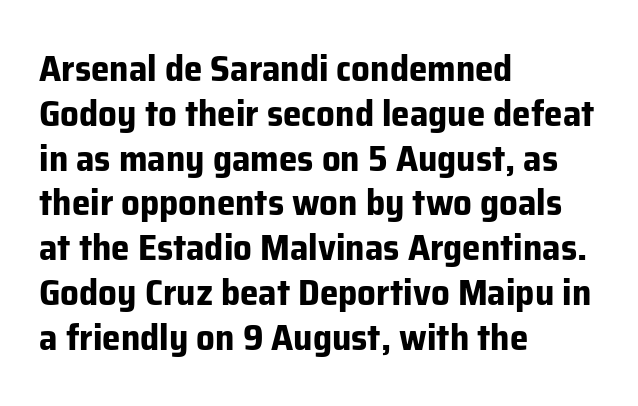
Note the varied advance widths — an 'i' is clearly narrower than an 'm'. Tall strokes in this sample are plumb rather than angled. The face used here is rendered with its standard letterfit. Which margin do the lines hug? The left one — the right edge is uneven. Each letter's strokes conclude bluntly, with no projecting serifs. Descender tails drop into unmarked territory.
